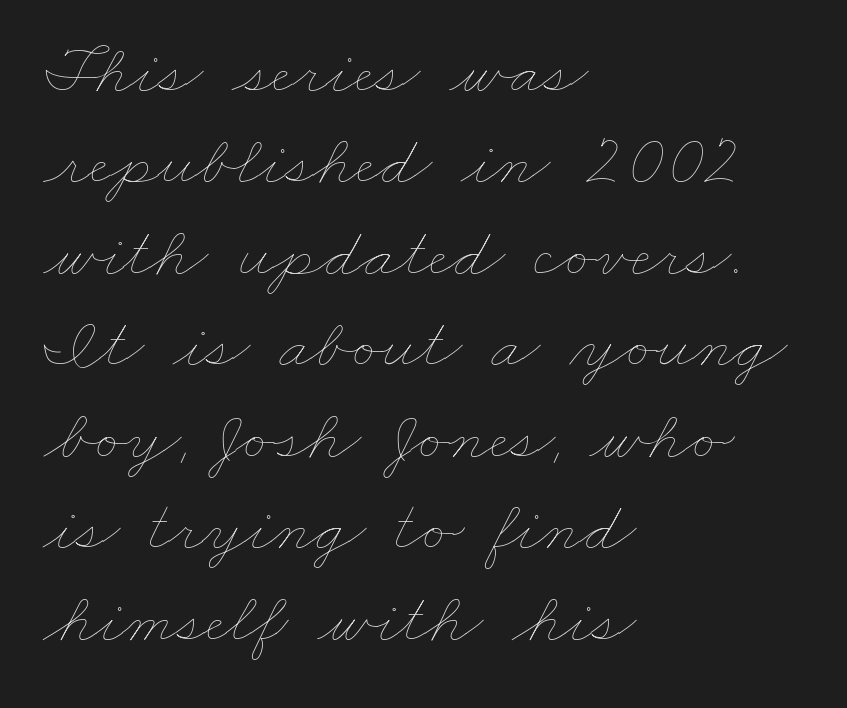
The image shows 72 px thin, wide type; set left-aligned, normal line spacing (1.27x), normal letter spacing, not underlined; low stroke contrast and a small x-height.
